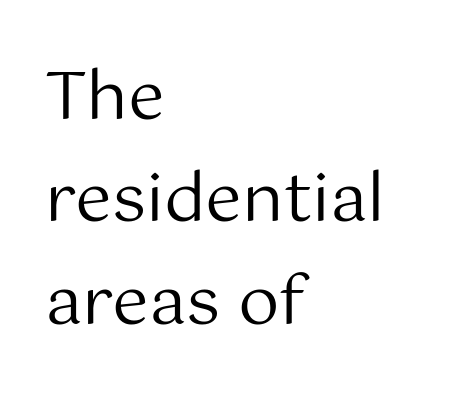
{"serif": "no", "italic": "no", "bold": "no", "weight": "regular", "width": "normal", "stroke_contrast": "medium", "x_height": "medium", "monospaced": "no", "underline": "no", "align": "left", "line_spacing": "normal", "line_spacing_ratio": 1.55, "letter_spacing": "normal", "letter_spacing_em": 0.0, "glyph_px": 66}
